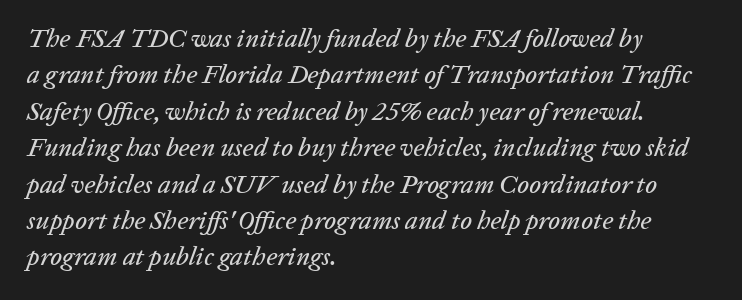
Q: Is the text italic (slanted)? A: Yes, it leans right by about 20 degrees.
Q: Is the text underlined? A: No.
Q: How is the paragraph aligned? A: Left-aligned.
Q: Is the spacing between letters normal or unusually wide? A: Normal.
Q: Is the spacing between lines tight, normal or loose? A: Normal.
